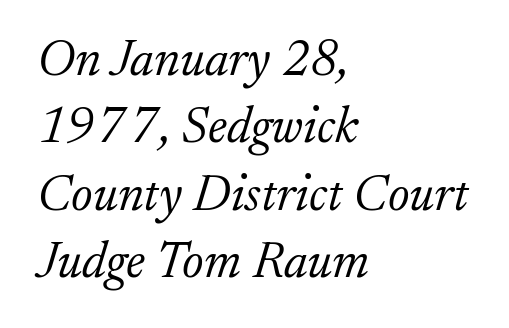
The image shows 51 px light serif type, italic (leaning right); set left-aligned, normal line spacing (1.32x), normal letter spacing, not underlined; low stroke contrast and a small x-height.
